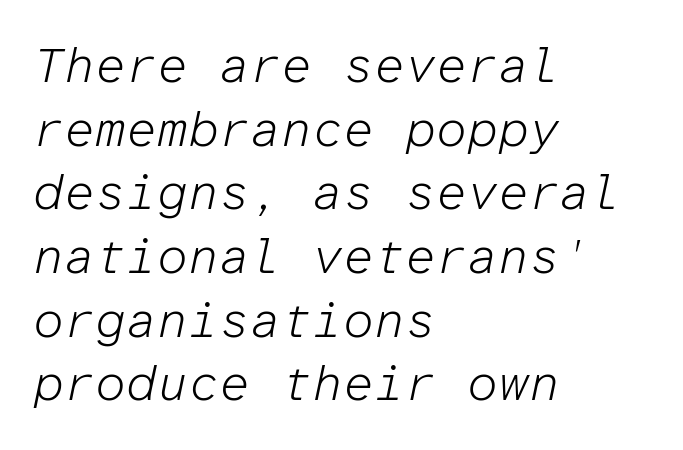
Q: Is the text bold? A: No.
Q: Is the text italic (slanted)? A: Yes, it leans right by about 12 degrees.
Q: Is the text underlined? A: No.
Q: How is the paragraph aligned? A: Left-aligned.
Q: Is the spacing between letters normal or unusually wide? A: Normal.
Q: Is the spacing between lines tight, normal or loose? A: Normal.
Q: Width (condensed, normal, or wide)? A: Normal.
Q: Stroke contrast? A: Low.
Q: x-height? A: Medium.
Q: Monospaced? A: Yes.
